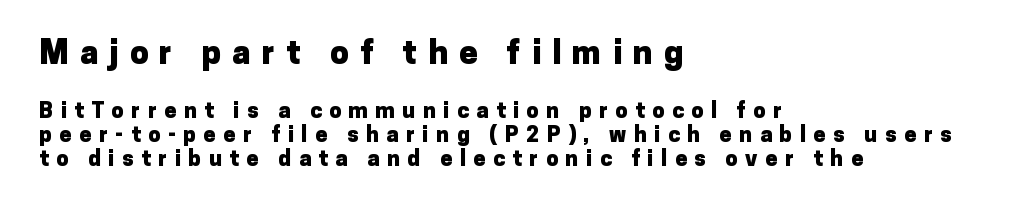
The image shows 33 px heavy sans-serif type, upright; set left-aligned, tight line spacing (1.08x), unusually wide letter spacing (+0.34 em), not underlined; the first (top) block is 1.5x larger; low stroke contrast and a medium x-height.
